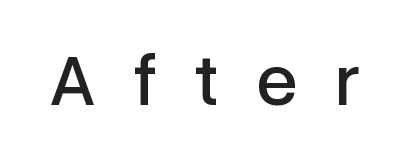
The strip under each line holds only bare page. The letters are spread apart with noticeably loose tracking. Nope, not italic — everything's standing straight. This rendering employs a face without finishing strokes, i.e., a sans-serif.
